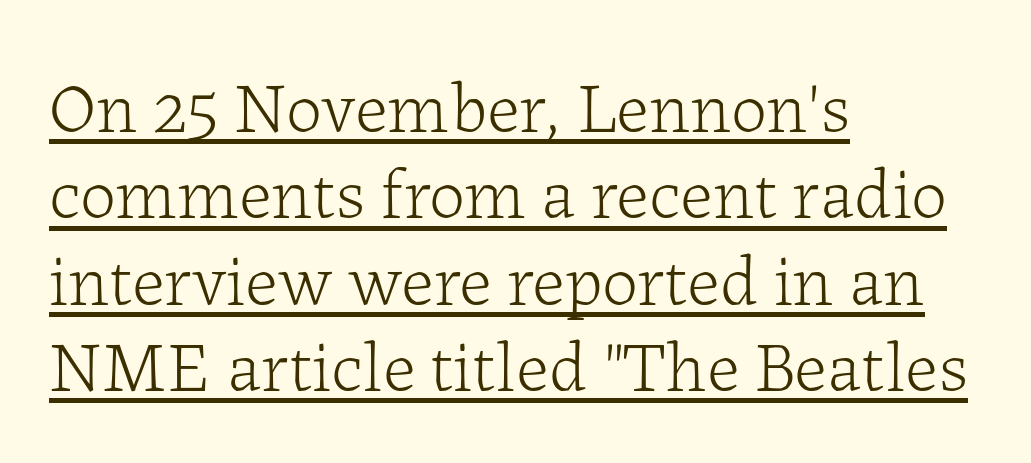
The image shows 72 px light serif type, upright; set left-aligned, line spacing 1.2x, normal letter spacing, underlined; low stroke contrast and a medium x-height.
